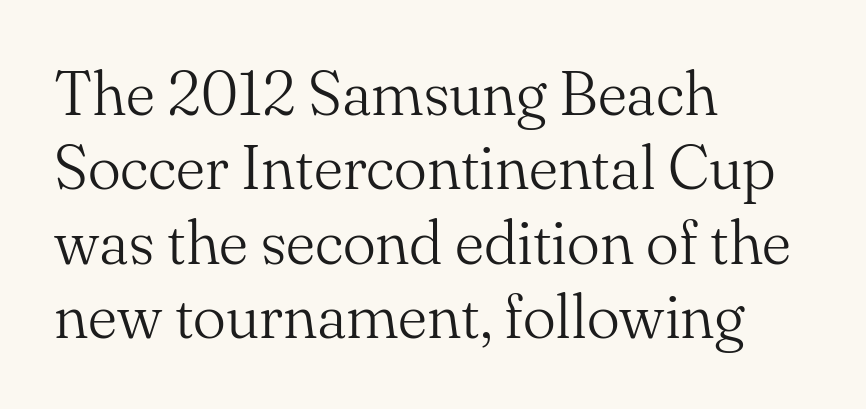
Character widths vary here, with narrow letters taking less room than wide ones. Type style note: has serifs. The typography opts for an upright posture over an oblique one. Stroke mass is kept to a normal reading level or below. In CSS terms this would be text-align: left.
